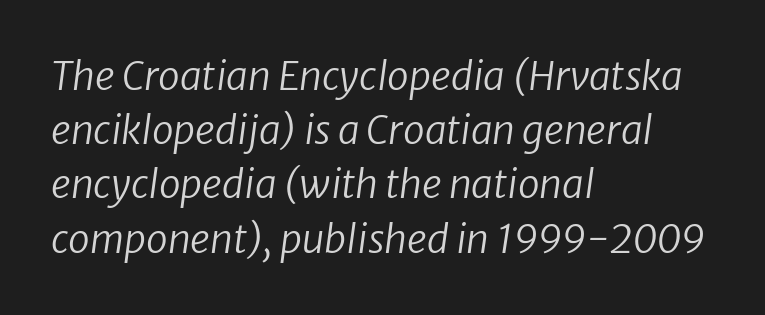
{"italic": "yes", "lean": "right", "slant_degrees": 8, "bold": "no", "weight": "regular", "width": "normal", "stroke_contrast": "low", "x_height": "medium", "monospaced": "no", "underline": "no", "align": "left", "line_spacing": "normal", "line_spacing_ratio": 1.39, "letter_spacing": "normal", "letter_spacing_em": 0.0, "glyph_px": 39}
